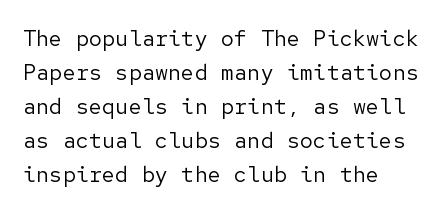
No extra ink here — the face is not bold. Vertical strokes here are truly vertical. Underlining? Definitely not there. The passage shown has conventional tracking throughout. The line-height multiplier appears to be the usual default.
